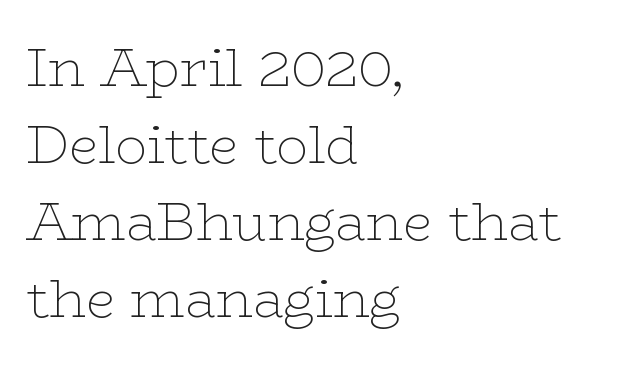
Small tapered or slab feet sit at the stroke ends, so this counts as serif. A normal amount of white space separates one row of letters from the next. Stems and bowls with no extra thickness — not bold. Nothing unusual about the tracking: characters are spaced as the font intends. Type without underlining.
